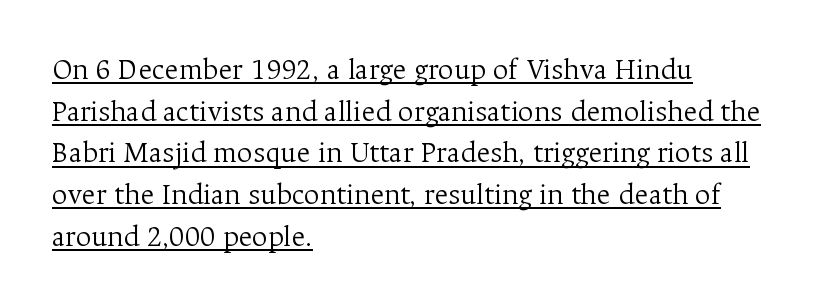
The image shows 30 px light serif type, upright; set left-aligned, normal line spacing (1.39x), normal letter spacing, underlined; medium stroke contrast and a medium x-height.
